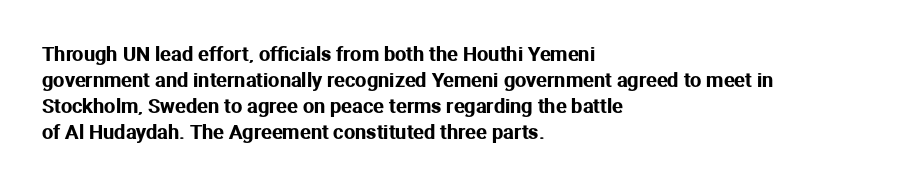
{"italic": "no", "underline": "no", "align": "left", "line_spacing": "normal", "line_spacing_ratio": 1.3, "letter_spacing": "normal", "letter_spacing_em": 0.0, "glyph_px": 20}
